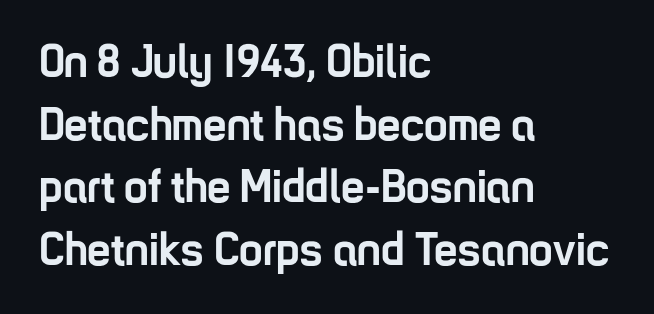
The image shows 47 px semibold, condensed sans-serif type, upright; set left-aligned, normal line spacing (1.33x), normal letter spacing, not underlined; low stroke contrast and a medium x-height.
